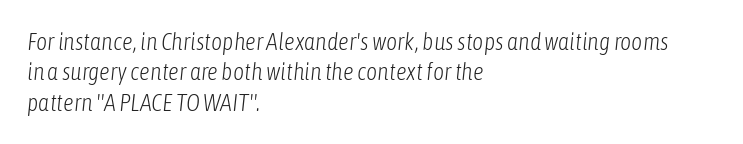
The image shows 24 px text type, italic (leaning right); set left-aligned, normal line spacing (1.27x), normal letter spacing, not underlined.
